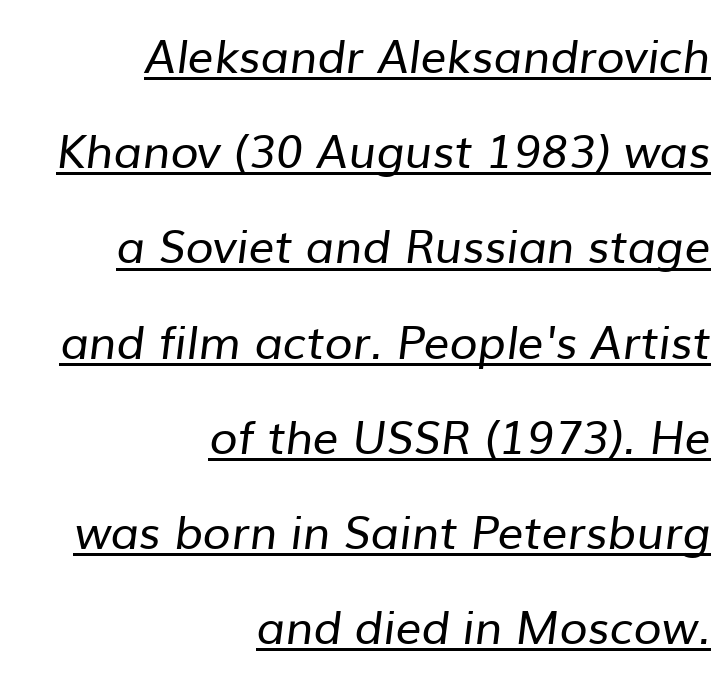
Q: Is the text bold? A: No.
Q: Is the typeface a serif or a sans-serif typeface? A: Sans-serif.
Q: Is the text underlined? A: Yes.
Q: How is the paragraph aligned? A: Right-aligned.
Q: Is the spacing between letters normal or unusually wide? A: Normal.
Q: Is the spacing between lines tight, normal or loose? A: Loose.
Q: Width (condensed, normal, or wide)? A: Normal.
Q: Stroke contrast? A: Low.
Q: x-height? A: Medium.
Q: Monospaced? A: No.
